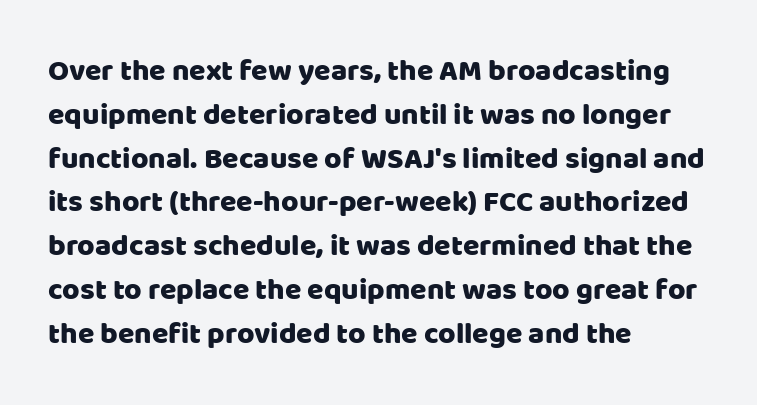
The image shows 30 px sans-serif type, upright; set left-aligned, normal line spacing (1.46x), normal letter spacing, not underlined; low stroke contrast and a large x-height.
